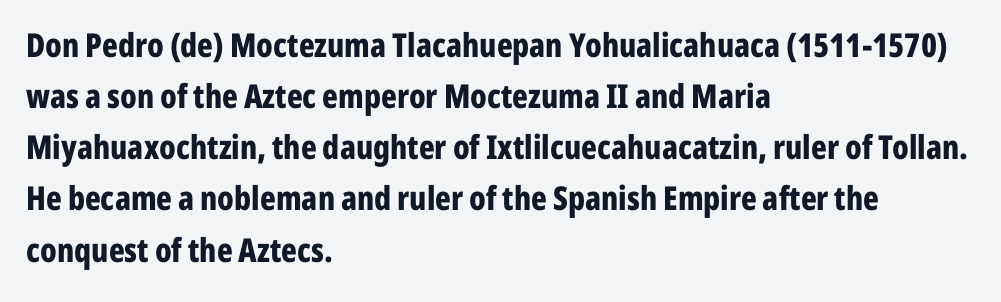
Q: Is the text bold? A: Yes.
Q: Is the text italic (slanted)? A: No, it is upright.
Q: Is the typeface a serif or a sans-serif typeface? A: Sans-serif.
Q: Is the text underlined? A: No.
Q: How is the paragraph aligned? A: Left-aligned.
Q: Is the spacing between letters normal or unusually wide? A: Normal.
Q: Is the spacing between lines tight, normal or loose? A: Normal.
Q: Width (condensed, normal, or wide)? A: Condensed.
Q: Stroke contrast? A: Low.
Q: x-height? A: Medium.
Q: Monospaced? A: No.
